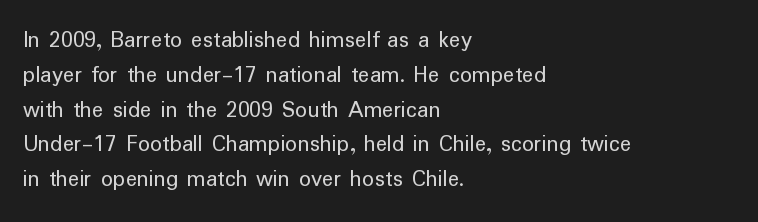
The image shows 24 px text type, upright; set left-aligned, normal line spacing (1.45x), normal letter spacing, not underlined.
